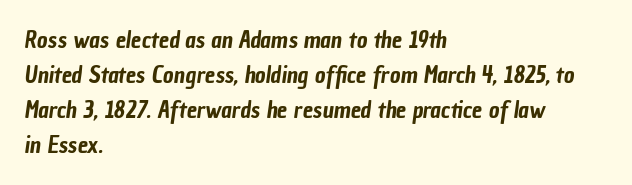
The image shows 23 px text type; set left-aligned, normal line spacing (1.52x), normal letter spacing, not underlined.
